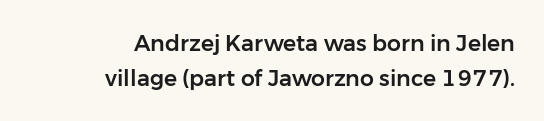
It's the straight-up-and-down kind of type. Lines of text with bare space underneath. Each line ends at the same right margin while the left side varies. The rendering keeps characters at their native spacing. Leading: standard.
